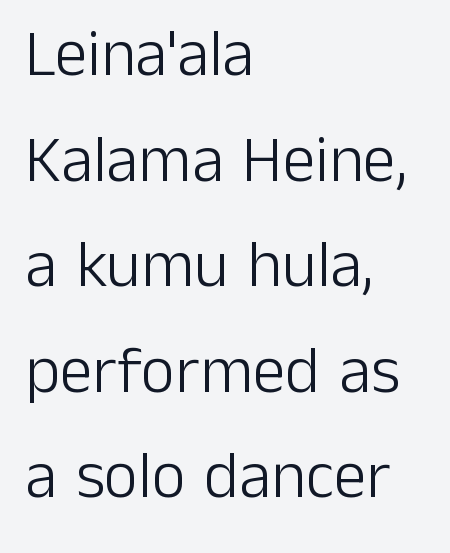
Q: Is the text bold? A: No.
Q: Is the text italic (slanted)? A: No, it is upright.
Q: Is the typeface a serif or a sans-serif typeface? A: Sans-serif.
Q: Is the text underlined? A: No.
Q: How is the paragraph aligned? A: Left-aligned.
Q: Is the spacing between letters normal or unusually wide? A: Normal.
Q: Is the spacing between lines tight, normal or loose? A: Normal.
Q: Width (condensed, normal, or wide)? A: Normal.
Q: Stroke contrast? A: Low.
Q: x-height? A: Medium.
Q: Monospaced? A: No.
